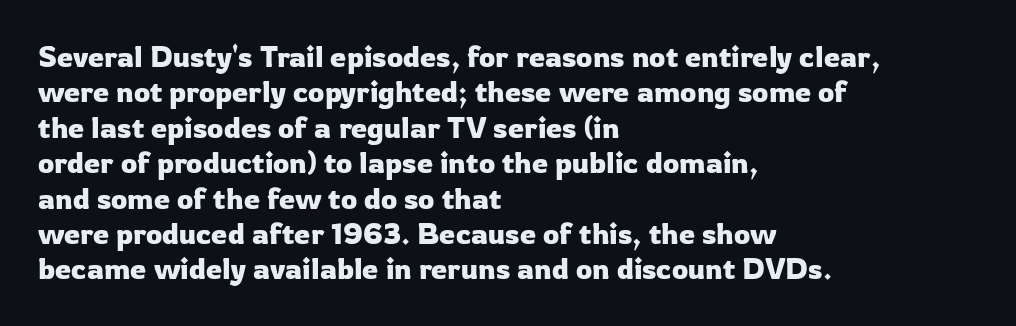
The image shows 29 px sans-serif type, upright; set left-aligned, line spacing 1.22x, normal letter spacing, not underlined; low stroke contrast and a medium x-height.
